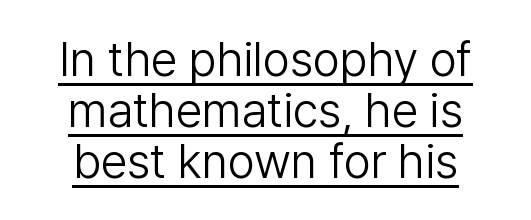
{"serif": "no", "italic": "no", "bold": "no", "weight": "light", "width": "normal", "stroke_contrast": "low", "x_height": "medium", "monospaced": "no", "underline": "yes", "align": "center", "line_spacing": "tight", "line_spacing_ratio": 1.06, "letter_spacing": "normal", "letter_spacing_em": 0.0, "glyph_px": 48}
